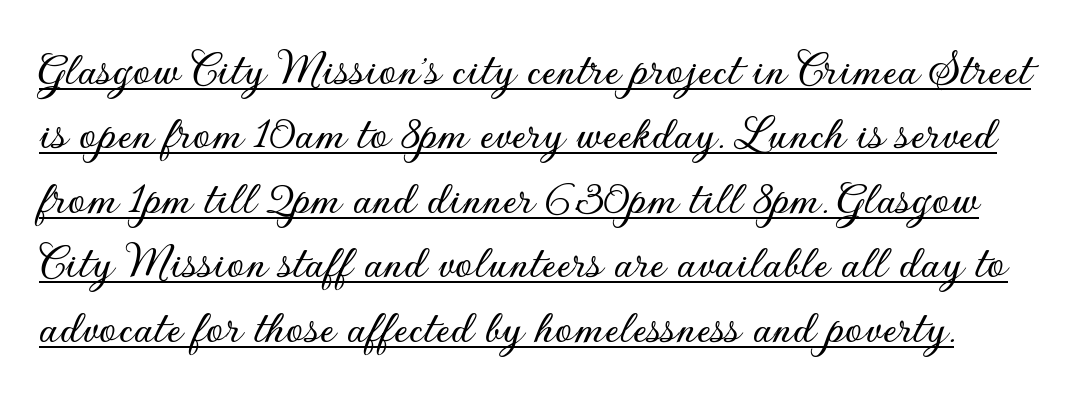
The image shows 50 px sans-serif type; set normal line spacing (1.29x), normal letter spacing, underlined; low stroke contrast and a small x-height.
